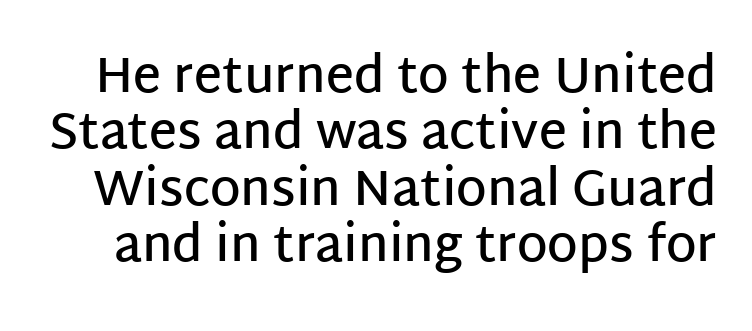
{"serif": "no", "italic": "no", "bold": "semi", "weight": "semibold", "width": "normal", "stroke_contrast": "low", "x_height": "large", "monospaced": "no", "underline": "no", "line_spacing": "tight", "line_spacing_ratio": 1.15, "letter_spacing": "normal", "letter_spacing_em": 0.0, "glyph_px": 49}
